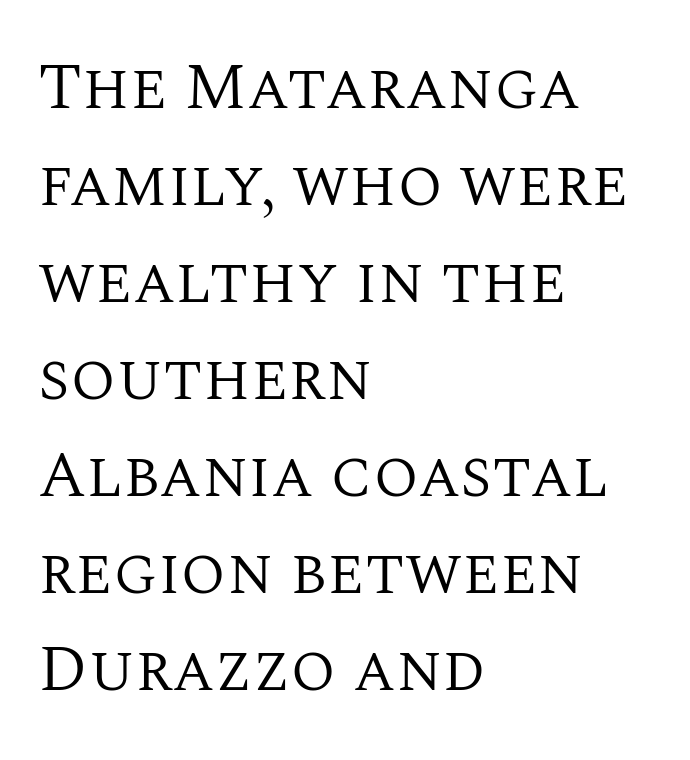
{"serif": "yes", "italic": "no", "bold": "no", "weight": "regular", "width": "normal", "stroke_contrast": "medium", "x_height": "large", "monospaced": "no", "underline": "no", "align": "left", "line_spacing": "normal", "line_spacing_ratio": 1.47, "letter_spacing": "normal", "letter_spacing_em": 0.0, "glyph_px": 66}
